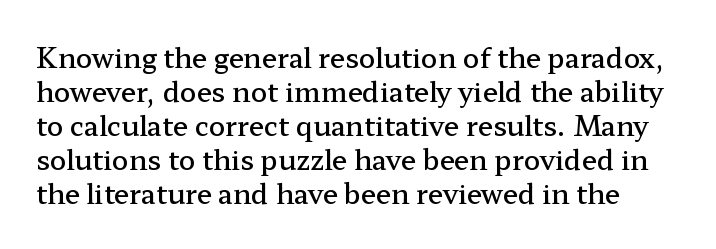
{"italic": "no", "bold": "semi", "underline": "no", "line_spacing": "normal", "line_spacing_ratio": 1.26, "letter_spacing": "normal", "letter_spacing_em": 0.0, "glyph_px": 27}
